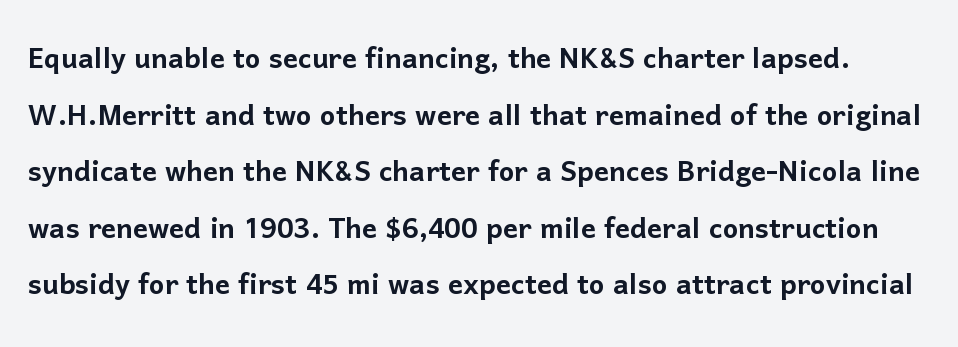
{"serif": "no", "italic": "no", "width": "normal", "stroke_contrast": "low", "x_height": "medium", "monospaced": "no", "underline": "no", "line_spacing": "normal", "line_spacing_ratio": 1.53, "letter_spacing": "normal", "letter_spacing_em": 0.0, "glyph_px": 37}
